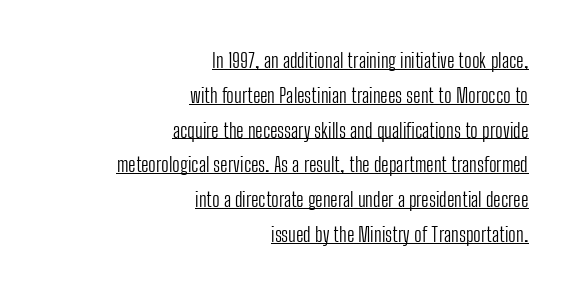
Bold? No — there's no thickening of the strokes. The passage shown has conventional tracking throughout. Quick note: underline on. A student would call this right alignment; a typographer would say flush right, rag left. Posture: vertical.
